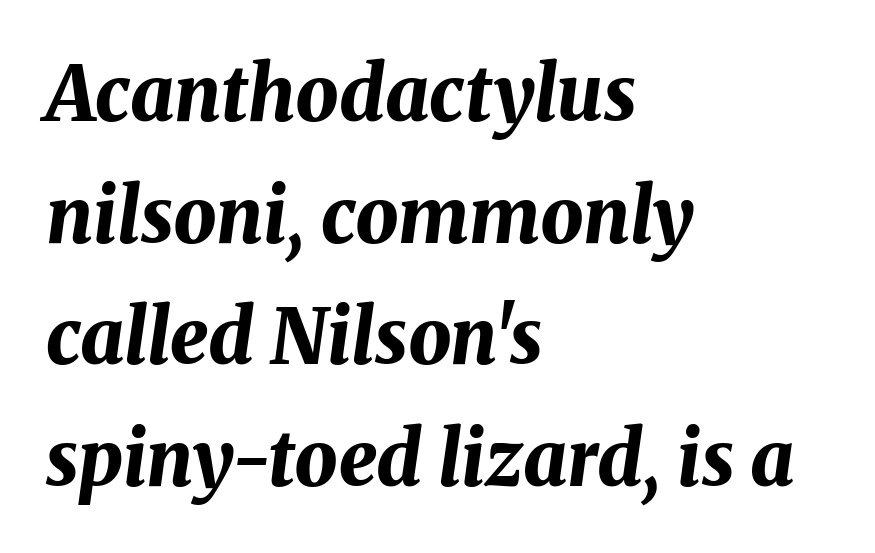
{"italic": "yes", "lean": "right", "slant_degrees": 8, "bold": "yes", "weight": "bold", "width": "normal", "stroke_contrast": "medium", "x_height": "medium", "monospaced": "no", "underline": "no", "align": "left", "line_spacing": "normal", "line_spacing_ratio": 1.6, "letter_spacing": "normal", "letter_spacing_em": 0.0, "glyph_px": 76}
